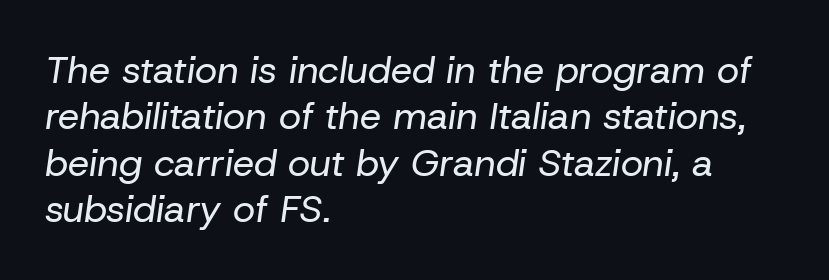
Q: Is the text bold? A: No.
Q: Is the text italic (slanted)? A: Yes, it leans right by about 8 degrees.
Q: Is the text underlined? A: No.
Q: How is the paragraph aligned? A: Left-aligned.
Q: Is the spacing between letters normal or unusually wide? A: Normal.
Q: Width (condensed, normal, or wide)? A: Normal.
Q: Stroke contrast? A: Low.
Q: x-height? A: Medium.
Q: Monospaced? A: No.
